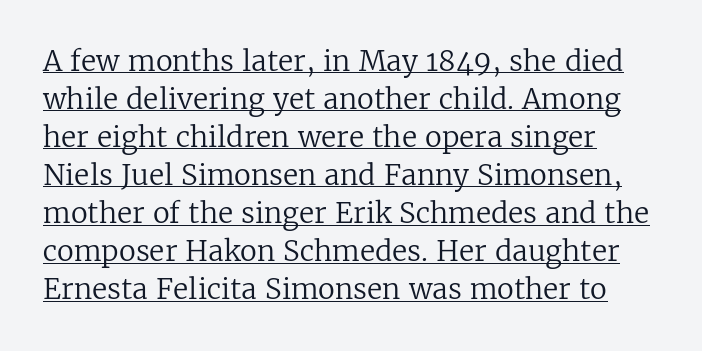
{"serif": "yes", "italic": "no", "bold": "no", "weight": "regular", "width": "normal", "stroke_contrast": "low", "x_height": "medium", "monospaced": "no", "underline": "yes", "align": "left", "line_spacing": "normal", "line_spacing_ratio": 1.36, "letter_spacing": "normal", "letter_spacing_em": 0.0, "glyph_px": 28}
